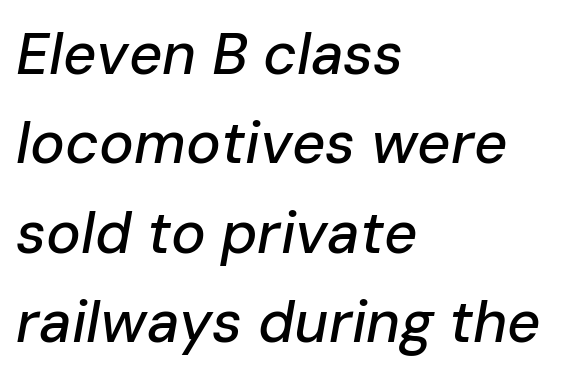
Q: Is the text italic (slanted)? A: Yes, it leans right by about 10 degrees.
Q: Is the text underlined? A: No.
Q: How is the paragraph aligned? A: Left-aligned.
Q: Is the spacing between letters normal or unusually wide? A: Normal.
Q: Is the spacing between lines tight, normal or loose? A: Normal.
Q: Width (condensed, normal, or wide)? A: Normal.
Q: Stroke contrast? A: Low.
Q: x-height? A: Medium.
Q: Monospaced? A: No.
